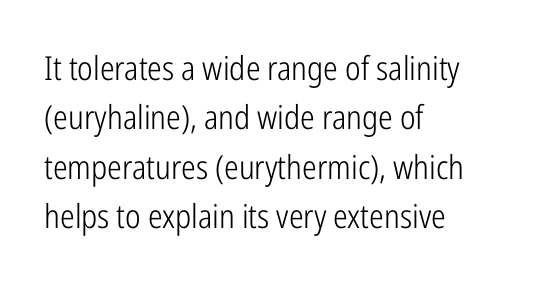
Nope, no serifs anywhere on these letters. Summary of weight: not heavy and not bold. Does the copy run flush right? No — it runs flush left. A typesetter would call this zero additional tracking. No word sits above an underline. The face used here is proportionally spaced, like ordinary book or web type.
